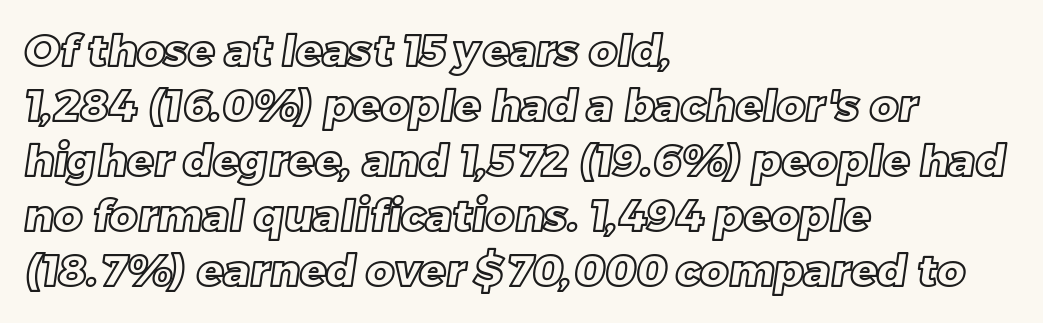
Q: Is the text underlined? A: No.
Q: How is the paragraph aligned? A: Left-aligned.
Q: Is the spacing between letters normal or unusually wide? A: Normal.
Q: Is the spacing between lines tight, normal or loose? A: Normal.
Q: Width (condensed, normal, or wide)? A: Normal.
Q: x-height? A: Large.
Q: Monospaced? A: No.
